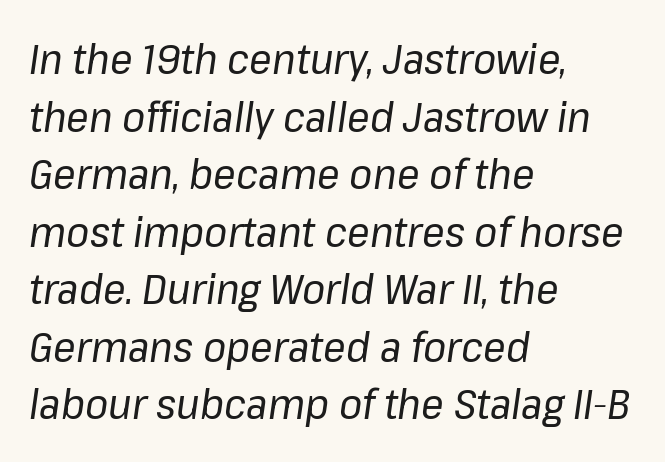
Q: Is the text bold? A: No.
Q: Is the text italic (slanted)? A: Yes, it leans right by about 8 degrees.
Q: Is the text underlined? A: No.
Q: How is the paragraph aligned? A: Left-aligned.
Q: Is the spacing between letters normal or unusually wide? A: Normal.
Q: Is the spacing between lines tight, normal or loose? A: Normal.
Q: Width (condensed, normal, or wide)? A: Normal.
Q: Stroke contrast? A: Low.
Q: x-height? A: Medium.
Q: Monospaced? A: No.
